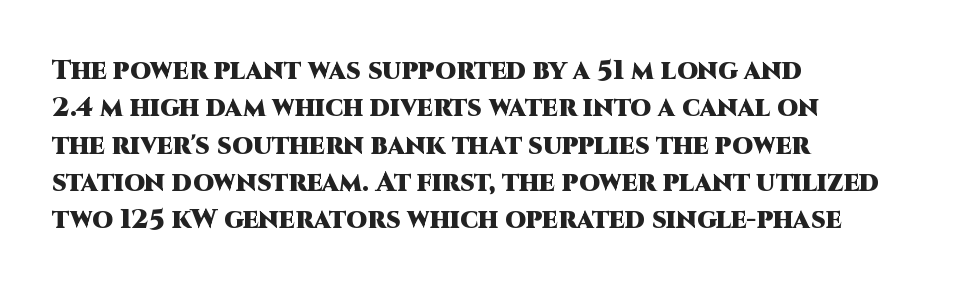
{"italic": "no", "bold": "yes", "underline": "no", "align": "left", "line_spacing": "normal", "line_spacing_ratio": 1.38, "letter_spacing": "normal", "letter_spacing_em": 0.0, "glyph_px": 27}
